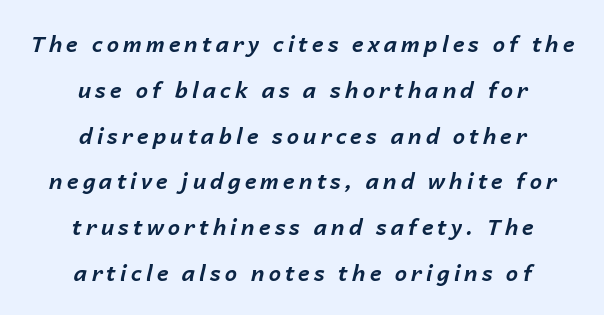
Compared with an ordinary text face, these strokes are far heavier — a full bold. Slanted lettering throughout. This rendering features lettering with no underline. Horizontal alignment here is central, giving a formal, balanced look. A great deal of white space separates one row of letters from the next.
